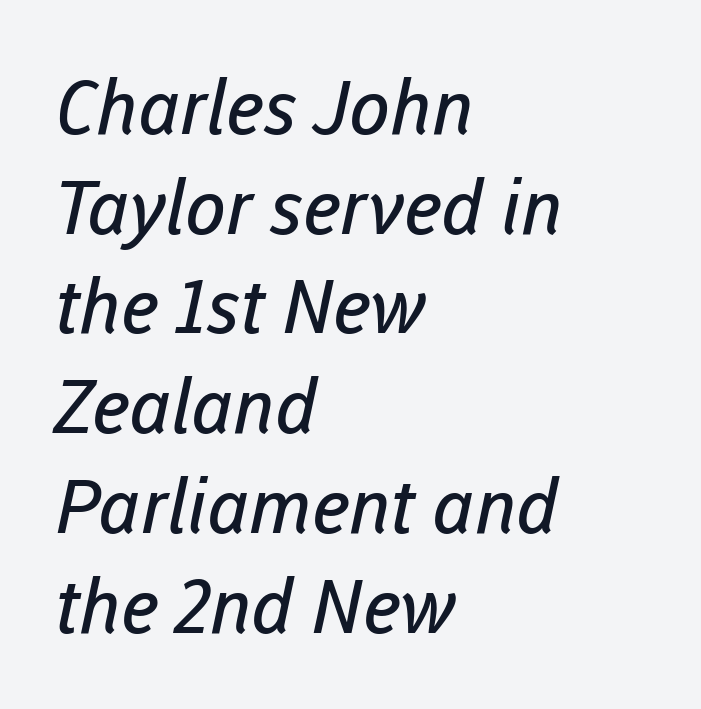
The rendering uses a moderate line-height, typical for paragraphs. In terms of letterform style, serifs are entirely absent. Does the copy run flush right? No — it runs flush left. The space beneath each line is pristine and unruled. The cut favours lightness, reaching ordinary text weight at its darkest.
